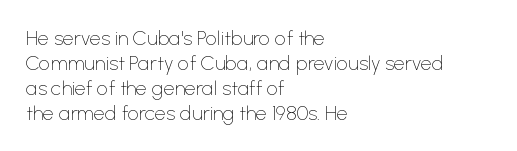
The image shows 20 px text type, upright; set left-aligned, normal line spacing (1.25x), normal letter spacing, not underlined.
